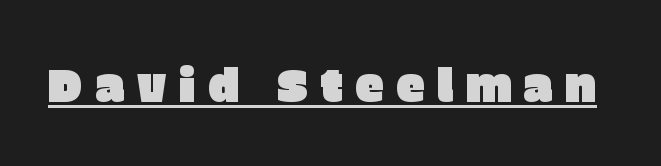
This sample has the flowing, uneven cadence of proportional lettering. A typographer would call this underscored text. Observe the wide spacing: letters keep a clear distance from each other. Classification — sans serif. Rendered with straight, roman letterforms.
